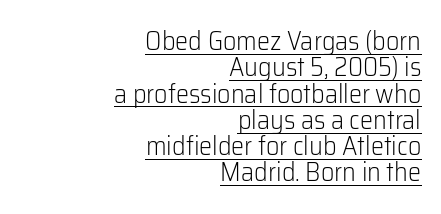
{"italic": "no", "bold": "no", "underline": "yes", "align": "right", "line_spacing": "tight", "line_spacing_ratio": 1.01, "letter_spacing": "normal", "letter_spacing_em": 0.0, "glyph_px": 26}
